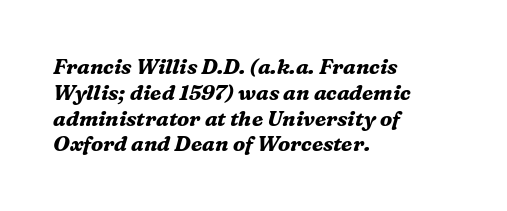
{"italic": "yes", "lean": "right", "slant_degrees": 16, "bold": "yes", "underline": "no", "align": "left", "line_spacing_ratio": 1.23, "letter_spacing": "normal", "letter_spacing_em": 0.0, "glyph_px": 21}
